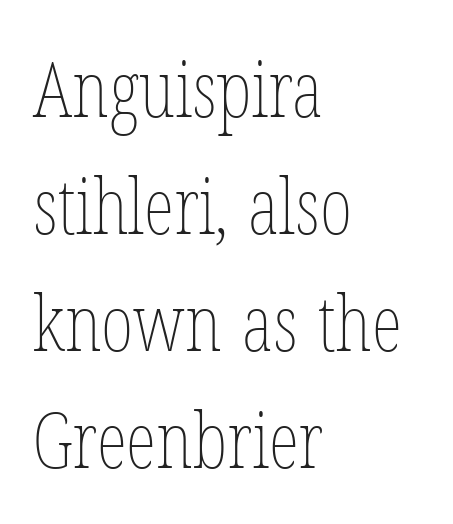
Varying glyph widths throughout — classic text-font behaviour. The passage shown has conventional tracking throughout. The words here are not underlined. Rendered with straight, roman letterforms. Line beginnings align vertically; line endings do not.
